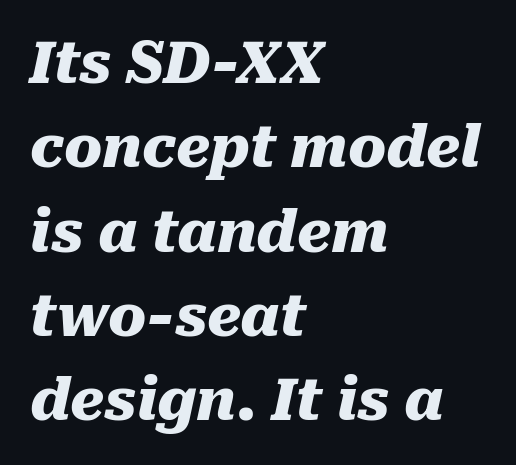
Q: Is the text bold? A: Yes.
Q: Is the text italic (slanted)? A: Yes, it leans right by about 10 degrees.
Q: Is the text underlined? A: No.
Q: How is the paragraph aligned? A: Left-aligned.
Q: Is the spacing between letters normal or unusually wide? A: Normal.
Q: Is the spacing between lines tight, normal or loose? A: Normal.
Q: Width (condensed, normal, or wide)? A: Normal.
Q: Stroke contrast? A: Medium.
Q: x-height? A: Medium.
Q: Monospaced? A: No.
